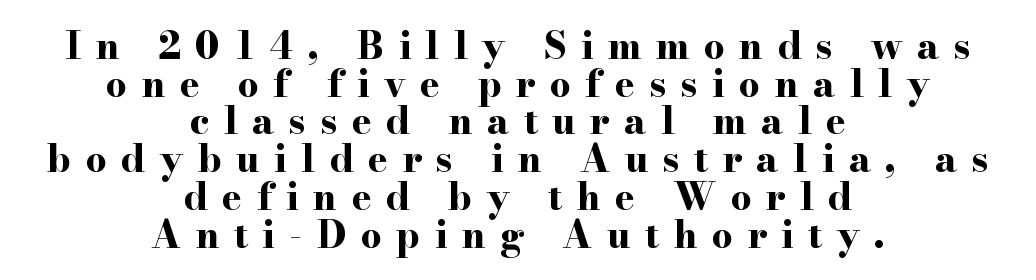
The image shows 37 px bold, wide serif type, upright; set centered, tight line spacing (1.02x), unusually wide letter spacing (+0.39 em), not underlined; high stroke contrast and a small x-height.
